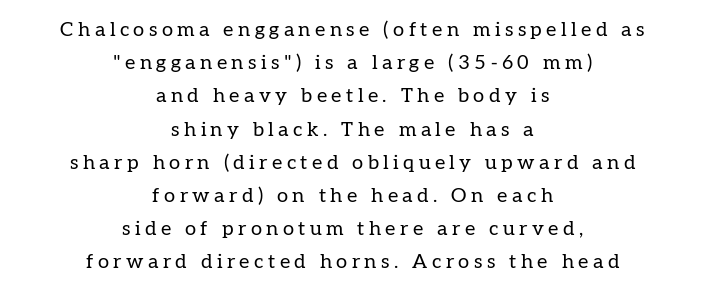
The image shows 20 px text type, upright; set centered, normal line spacing (1.66x), unusually wide letter spacing (+0.22 em), not underlined.
